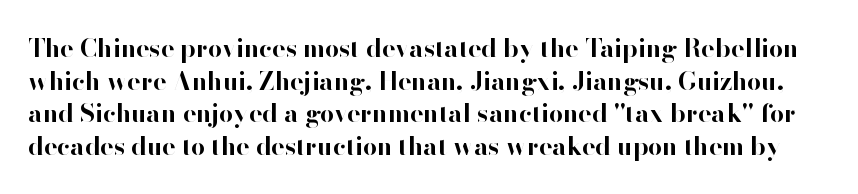
Q: Is the text bold? A: Yes.
Q: Is the text italic (slanted)? A: No, it is upright.
Q: Is the text underlined? A: No.
Q: Is the spacing between letters normal or unusually wide? A: Normal.
Q: Is the spacing between lines tight, normal or loose? A: Normal.
